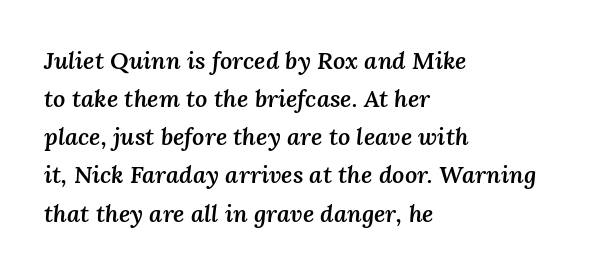
Tall strokes in this sample are angled rather than plumb. Descender tails drop into unmarked territory. The line-height multiplier appears to be the usual default. Is the letter spacing exaggerated? No — it looks like the ordinary default. Compared with a centered layout, this one pins lines to the left instead.
